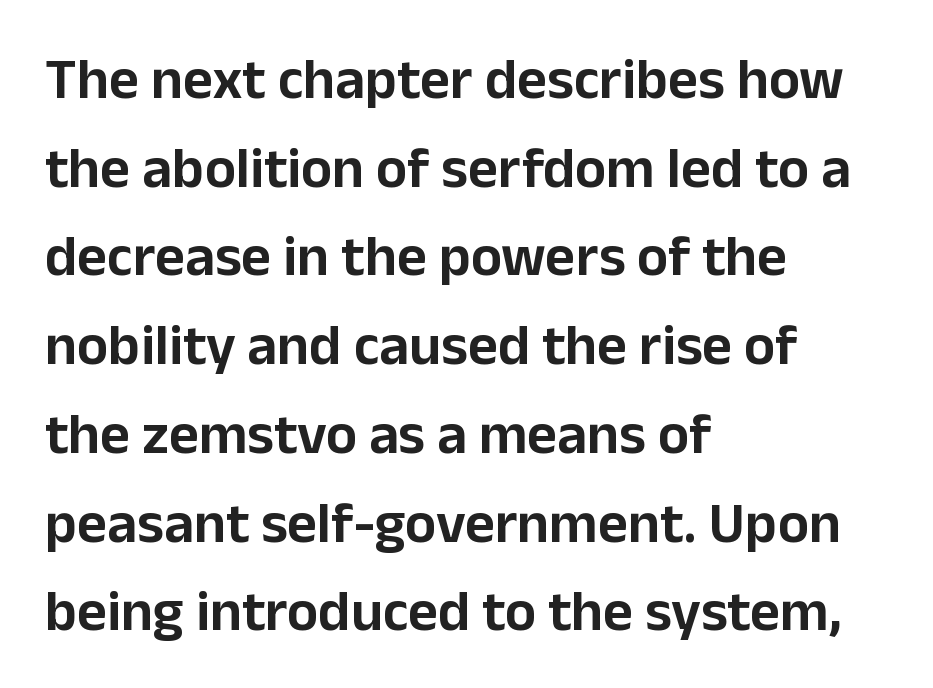
Does extra space separate the letters? No, they use regular spacing. The strip under each line holds only bare page. Posture: upright roman. The passage shown is typed in a proportional face where columns would drift. Grotesque or geometric, the face here clearly has no serifs.
